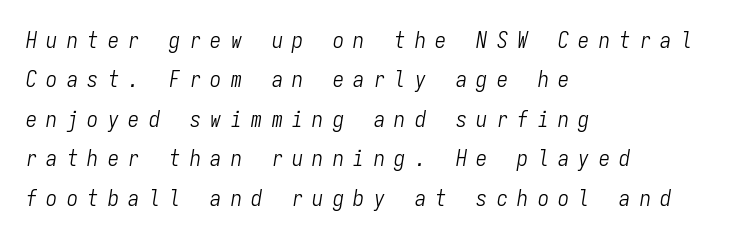
The setting favours the left margin, as ordinary paragraphs usually do. It's the slanting kind of type. Rule under the text: the space is simply empty. Heft: none added — not bold. The tracking reads as deliberately expanded to a designer's eye.
